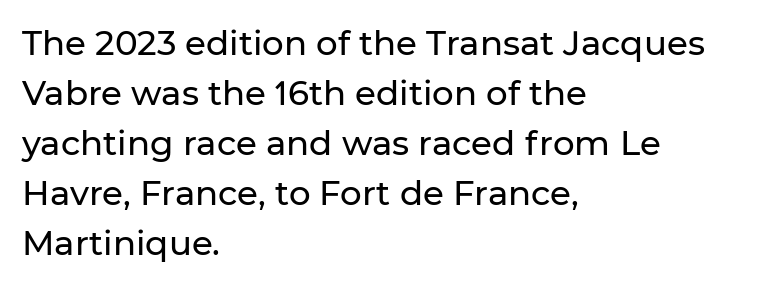
Q: Is the text italic (slanted)? A: No, it is upright.
Q: Is the typeface a serif or a sans-serif typeface? A: Sans-serif.
Q: Is the text underlined? A: No.
Q: How is the paragraph aligned? A: Left-aligned.
Q: Is the spacing between letters normal or unusually wide? A: Normal.
Q: Is the spacing between lines tight, normal or loose? A: Normal.
Q: Width (condensed, normal, or wide)? A: Normal.
Q: Stroke contrast? A: Low.
Q: x-height? A: Medium.
Q: Monospaced? A: No.
